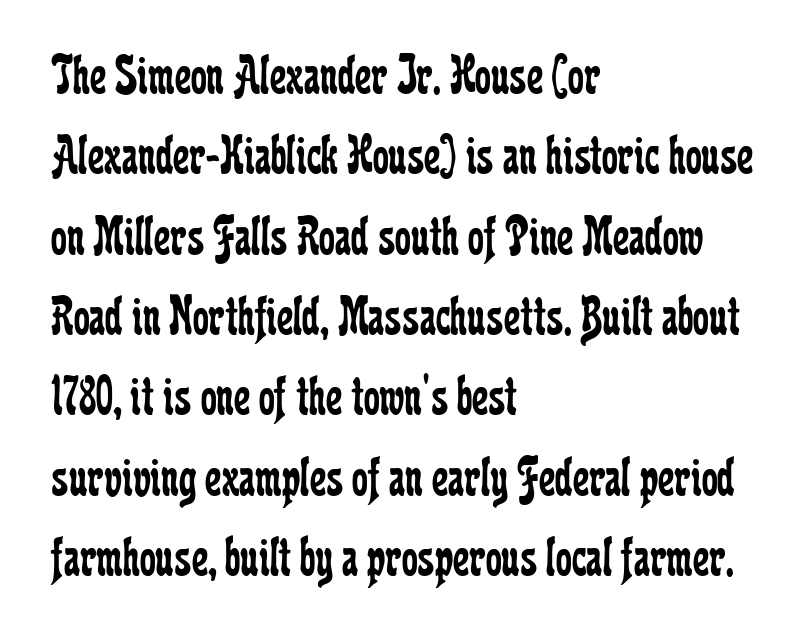
The horizontal fit of the characters is conventional and even. Only glyphs here, with clear space below each row. Ordinary non-slanted type is in use. A normal amount of white space separates one row of letters from the next. Think of a printed novel: that variable character pitch is what you see here. A student would call this left alignment; a typographer would say flush left, rag right.
